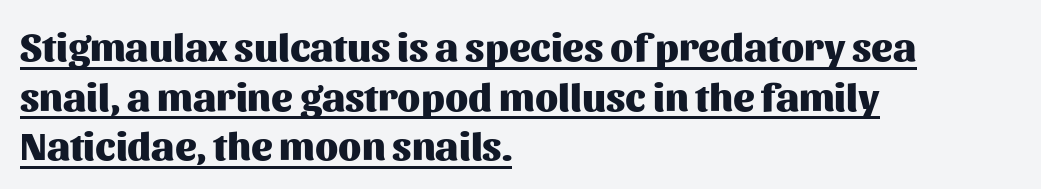
Q: Is the text bold? A: Yes.
Q: Is the text italic (slanted)? A: No, it is upright.
Q: Is the typeface a serif or a sans-serif typeface? A: Sans-serif.
Q: Is the text underlined? A: Yes.
Q: How is the paragraph aligned? A: Left-aligned.
Q: Is the spacing between letters normal or unusually wide? A: Normal.
Q: Width (condensed, normal, or wide)? A: Normal.
Q: Stroke contrast? A: Medium.
Q: x-height? A: Medium.
Q: Monospaced? A: No.
